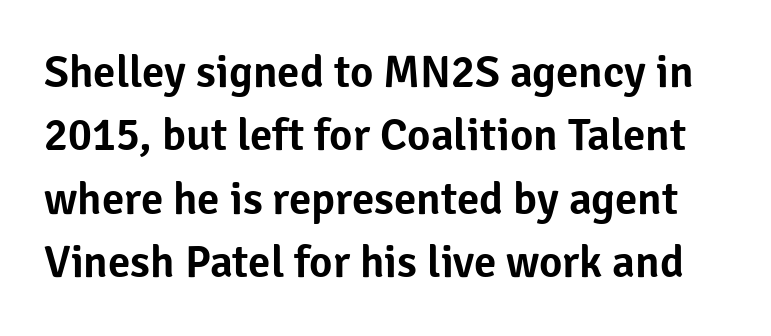
Does the lettering tilt? It doesn't — this is upright. Note: no serifs on the glyphs. Spacing verdict: proportional, widths tailored to each character. The letterforms sit shoulder to shoulder at normal distance.
